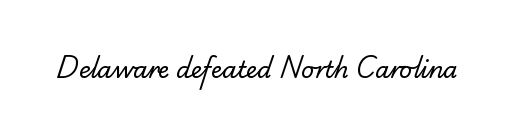
Between one letter and the next there's only the usual sliver of space. Weight: in the light-to-regular range. This rendering features lettering with no underline.
